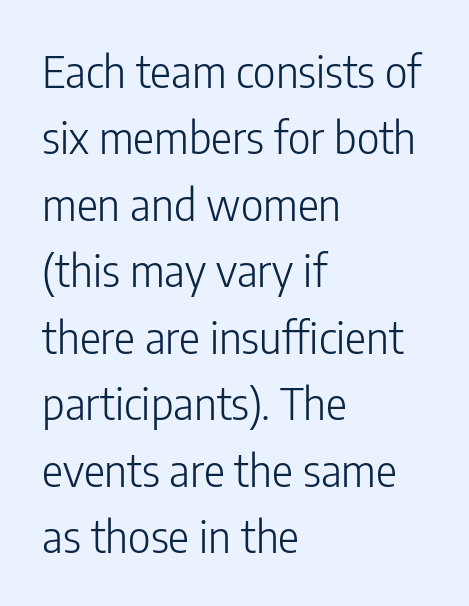
These lines are rendered in a variable-pitch font. Italic: no, the glyphs are upright roman. Weight: in the light-to-regular range. Visually the block forms a straight wall on the left and a jagged coastline on the right. Horizontal bands of white between lines are of average thickness. The font family rendered here belongs to the sans-serif group.
